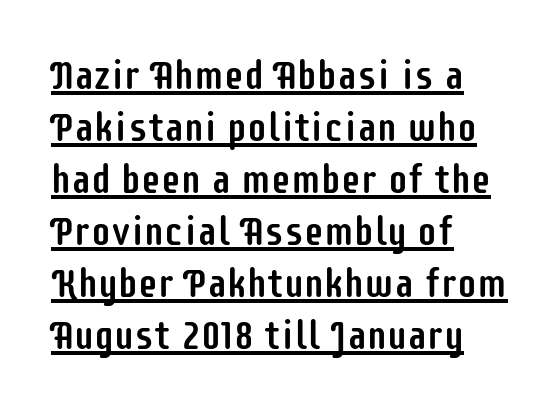
The image shows 40 px condensed sans-serif type, upright; set left-aligned, normal line spacing (1.3x), normal letter spacing, underlined; low stroke contrast and a large x-height.
